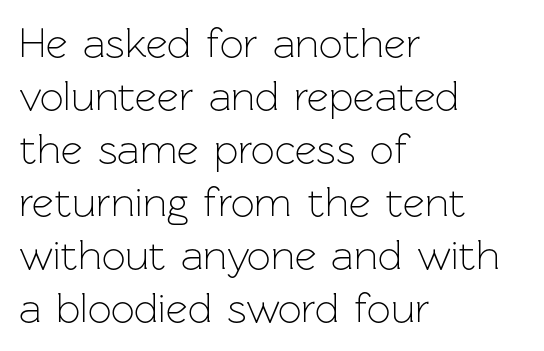
Weight: regular or lighter. Observe the absence of serifs on each vertical stroke in this sample. Observe the ordinary spacing: letters are neighbours, not strangers. You could not count columns in this text — the font is proportionally spaced.
